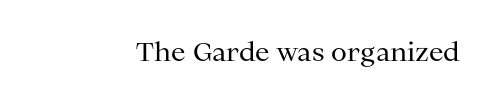
A roman cut, with each character standing at attention. Decoration check: the copy has no underline. The gaps between neighbouring characters are ordinary and unremarkable. Bold? No — there's no thickening of the strokes.
